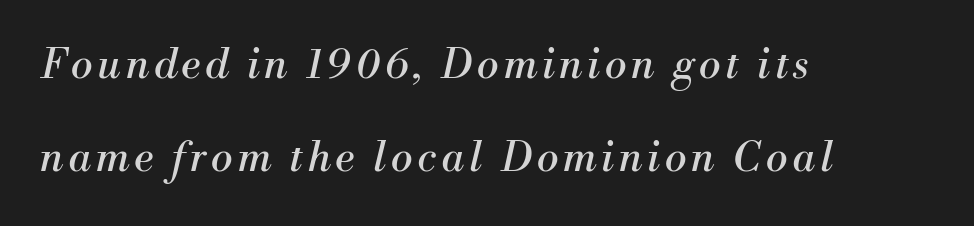
I'd call this a serif setting — the letters wear small feet. If you drew a line through each stem, it would be angled. The rendering anchors every line to the left-hand side. The strip under each line holds only bare page. This sample has the flowing, uneven cadence of proportional lettering.
